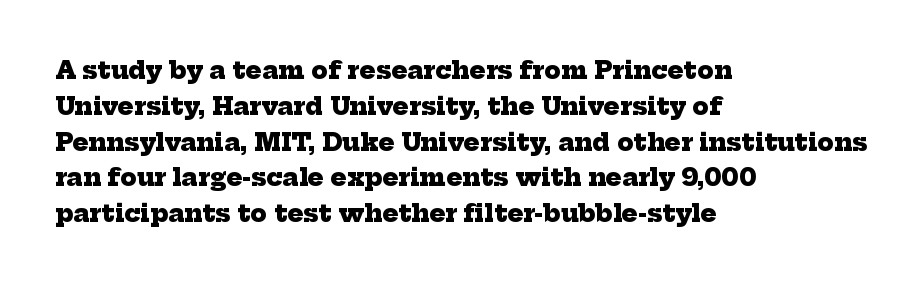
Where is the straight margin? On the left. Typographic density is high because the face is bold. Each new line begins a customary step beneath the previous one. This rendering leaves character spacing at its baseline value.
